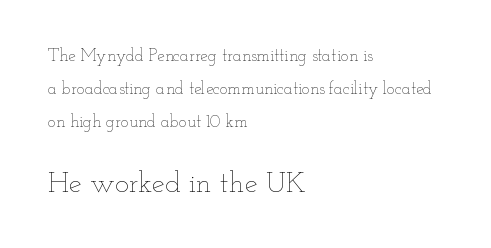
Between these two stacked blocks, the lower one wins on size. Varying glyph widths throughout — classic text-font behaviour. Notice how the passage keeps a crisp vertical edge on the left only. A light-to-regular cut is what we see here. Descender tails drop into unmarked territory. Compared with typical paragraphs, the rows here are farther apart.
